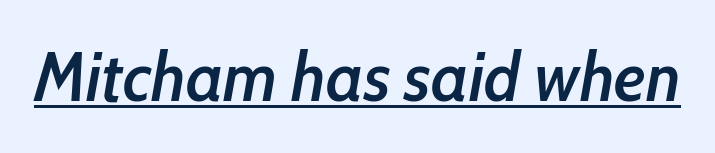
Q: Is the text bold? A: Semi-bold.
Q: Is the text italic (slanted)? A: Yes, it leans right by about 10 degrees.
Q: Is the text underlined? A: Yes.
Q: Is the spacing between letters normal or unusually wide? A: Normal.
Q: Width (condensed, normal, or wide)? A: Condensed.
Q: Stroke contrast? A: Low.
Q: x-height? A: Medium.
Q: Monospaced? A: No.
